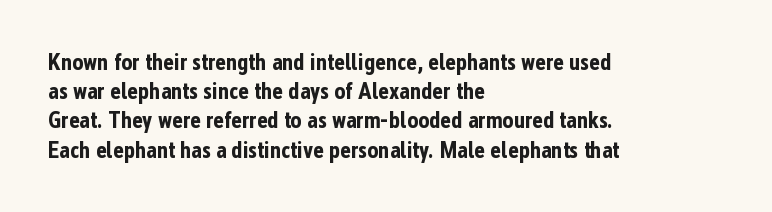
{"italic": "no", "bold": "yes", "underline": "no", "align": "left", "line_spacing": "normal", "line_spacing_ratio": 1.27, "letter_spacing": "normal", "letter_spacing_em": 0.0, "glyph_px": 23}
